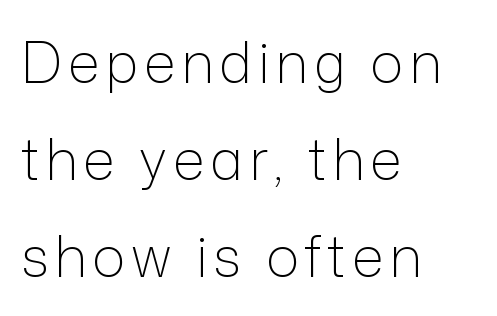
{"serif": "no", "italic": "no", "bold": "no", "weight": "light", "width": "normal", "stroke_contrast": "low", "x_height": "medium", "monospaced": "no", "underline": "no", "align": "left", "line_spacing_ratio": 1.73, "glyph_px": 56}
